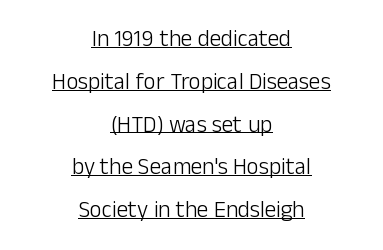
Q: Is the text bold? A: No.
Q: Is the text italic (slanted)? A: No, it is upright.
Q: Is the text underlined? A: Yes.
Q: How is the paragraph aligned? A: Centered.
Q: Is the spacing between letters normal or unusually wide? A: Normal.
